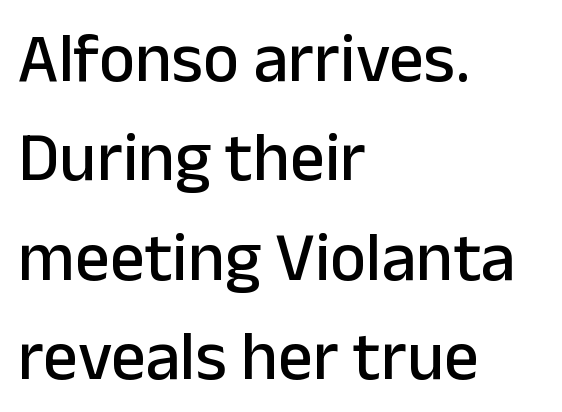
Q: Is the text italic (slanted)? A: No, it is upright.
Q: Is the typeface a serif or a sans-serif typeface? A: Sans-serif.
Q: Is the text underlined? A: No.
Q: How is the paragraph aligned? A: Left-aligned.
Q: Is the spacing between letters normal or unusually wide? A: Normal.
Q: Is the spacing between lines tight, normal or loose? A: Normal.
Q: Width (condensed, normal, or wide)? A: Normal.
Q: Stroke contrast? A: Low.
Q: x-height? A: Medium.
Q: Monospaced? A: No.
